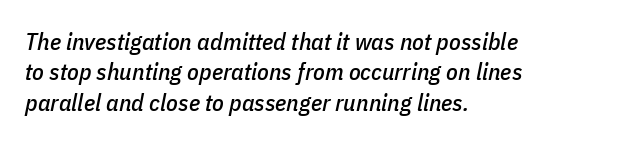
Students, note that the glyphs here touch the page at normal intervals. No word sits above an underline. Compared with typical paragraphs, the rows here are spaced about the same. One-word summary of the alignment: left.
